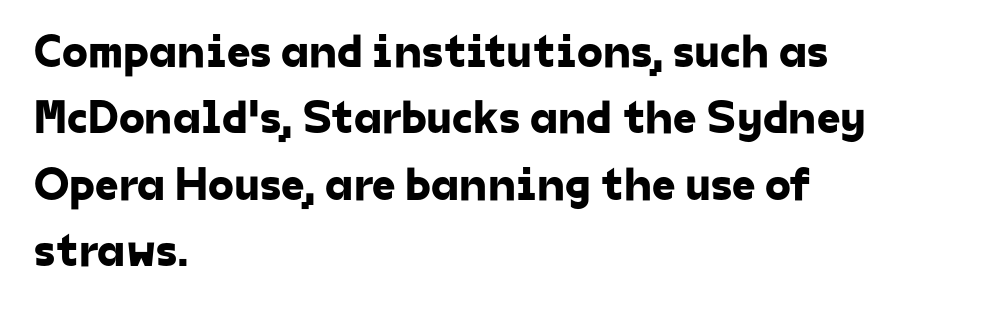
The image shows 47 px sans-serif type; set left-aligned, normal line spacing (1.41x), normal letter spacing, not underlined; low stroke contrast and a medium x-height.
